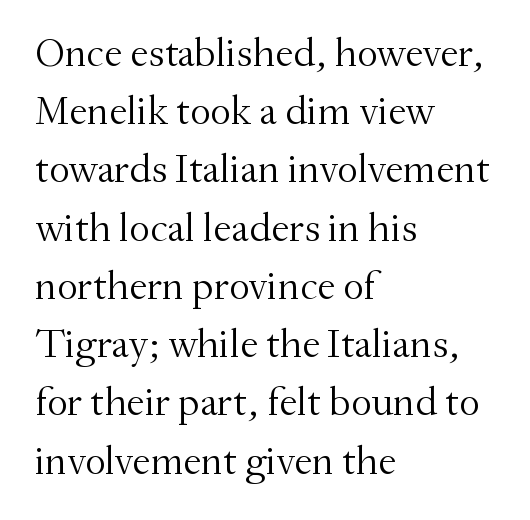
Compared with typical body copy, the letter spacing here is the same. The designer went with a serif here, giving each stem small feet. Ascenders rise straight up at ninety degrees. Evenly set lines give the paragraph a standard silhouette. The specimen omits any rule beneath the text block's lines.
